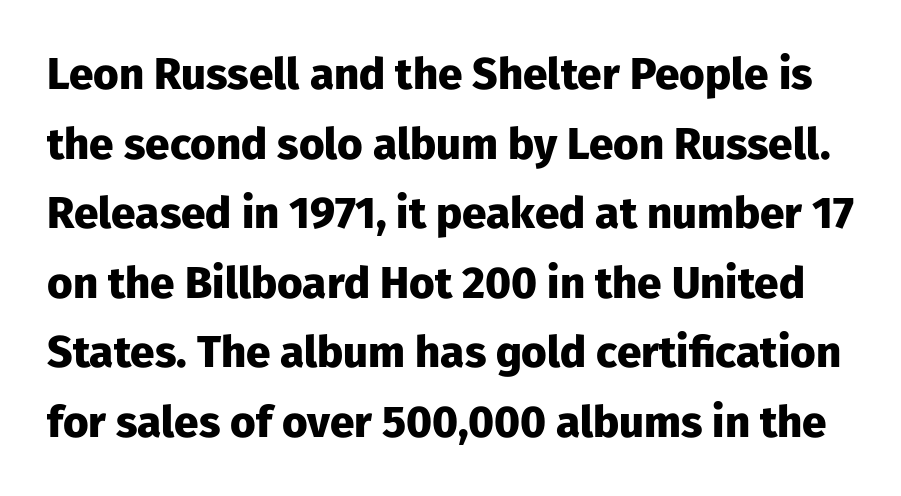
The image shows 44 px heavy sans-serif type, upright; set normal line spacing (1.58x), normal letter spacing, not underlined; low stroke contrast and a medium x-height.
